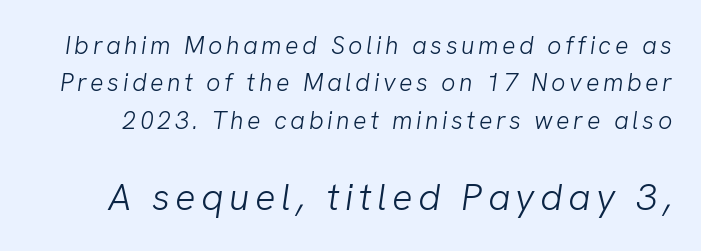
Q: Is the text bold? A: No.
Q: Is the typeface a serif or a sans-serif typeface? A: Sans-serif.
Q: Is the text underlined? A: No.
Q: Is the spacing between lines tight, normal or loose? A: Normal.
Q: Which block of text is set in a larger size, the first (top) or the second (bottom)? A: The second (bottom) one.
Q: Width (condensed, normal, or wide)? A: Normal.
Q: Stroke contrast? A: Low.
Q: x-height? A: Medium.
Q: Monospaced? A: No.
